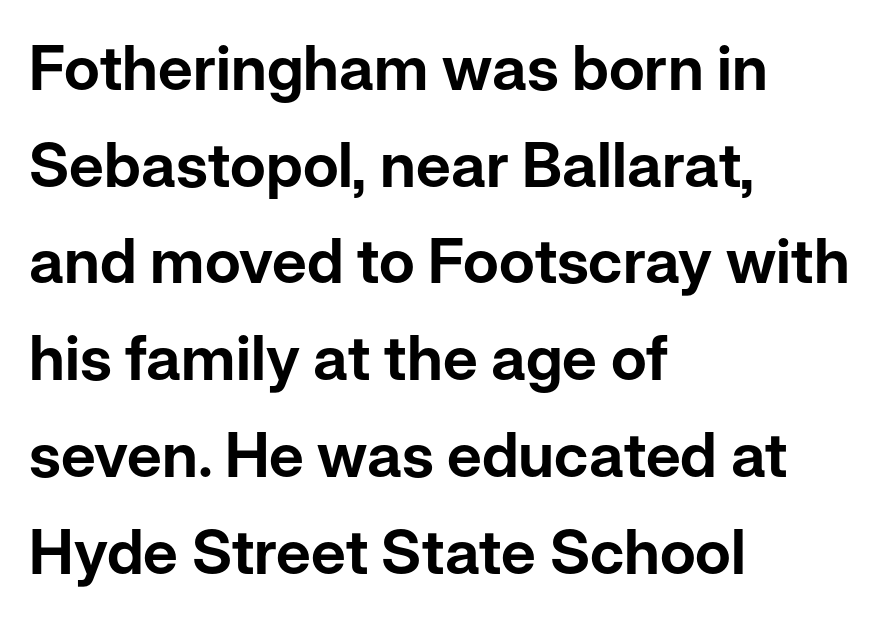
Q: Is the text italic (slanted)? A: No, it is upright.
Q: Is the typeface a serif or a sans-serif typeface? A: Sans-serif.
Q: Is the text underlined? A: No.
Q: How is the paragraph aligned? A: Left-aligned.
Q: Is the spacing between letters normal or unusually wide? A: Normal.
Q: Is the spacing between lines tight, normal or loose? A: Normal.
Q: Width (condensed, normal, or wide)? A: Normal.
Q: Stroke contrast? A: Low.
Q: x-height? A: Medium.
Q: Monospaced? A: No.
